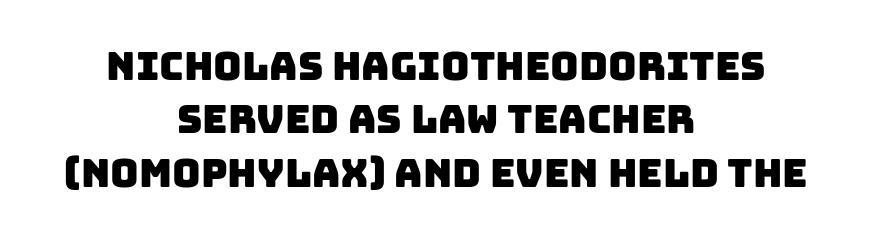
The image shows 39 px sans-serif type; set centered, normal line spacing (1.37x), normal letter spacing, not underlined; low stroke contrast and a large x-height.
